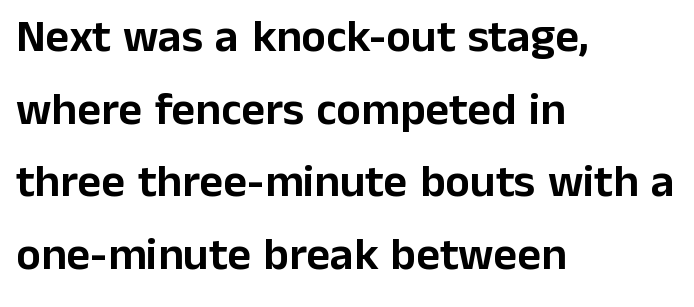
{"serif": "no", "italic": "no", "width": "normal", "stroke_contrast": "low", "x_height": "medium", "monospaced": "no", "underline": "no", "align": "left", "line_spacing": "normal", "line_spacing_ratio": 1.58, "letter_spacing": "normal", "letter_spacing_em": 0.0, "glyph_px": 46}
